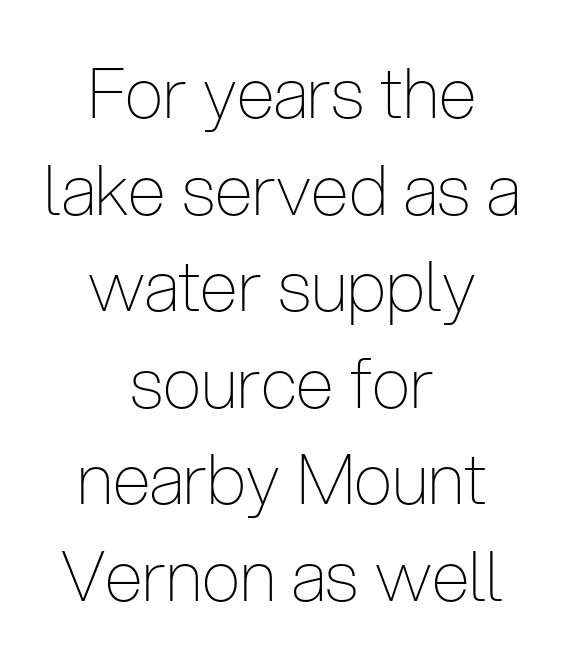
Q: Is the text bold? A: No.
Q: Is the text italic (slanted)? A: No, it is upright.
Q: Is the typeface a serif or a sans-serif typeface? A: Sans-serif.
Q: Is the text underlined? A: No.
Q: How is the paragraph aligned? A: Centered.
Q: Is the spacing between letters normal or unusually wide? A: Normal.
Q: Is the spacing between lines tight, normal or loose? A: Normal.
Q: Width (condensed, normal, or wide)? A: Condensed.
Q: Stroke contrast? A: Low.
Q: x-height? A: Medium.
Q: Monospaced? A: No.
